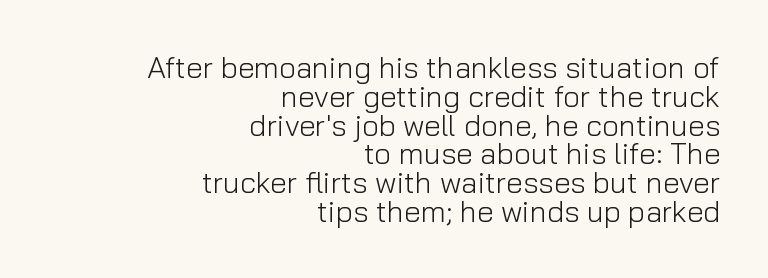
Q: Is the text bold? A: No.
Q: Is the text italic (slanted)? A: No, it is upright.
Q: Is the typeface a serif or a sans-serif typeface? A: Sans-serif.
Q: Is the text underlined? A: No.
Q: How is the paragraph aligned? A: Right-aligned.
Q: Is the spacing between letters normal or unusually wide? A: Normal.
Q: Is the spacing between lines tight, normal or loose? A: Tight.
Q: Width (condensed, normal, or wide)? A: Normal.
Q: Stroke contrast? A: Low.
Q: x-height? A: Medium.
Q: Monospaced? A: No.
